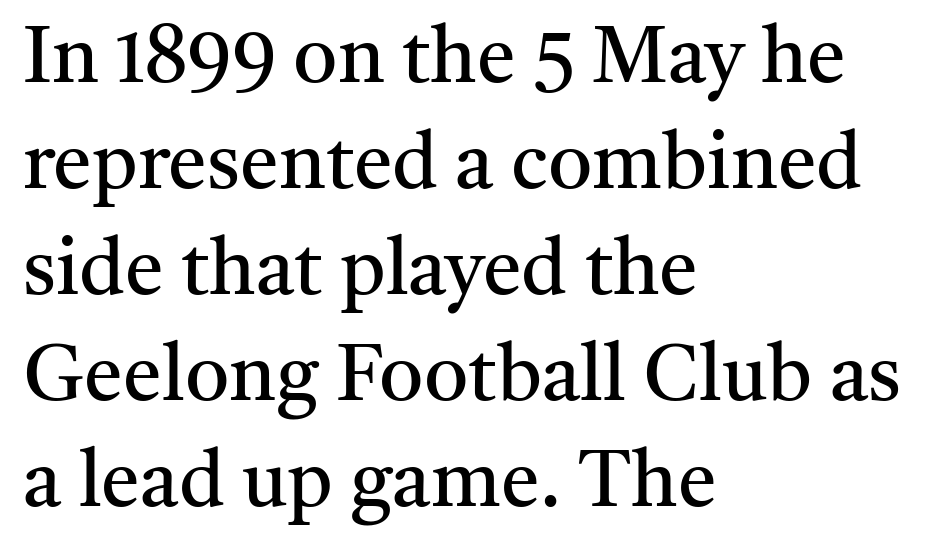
Q: Is the text bold? A: No.
Q: Is the text italic (slanted)? A: No, it is upright.
Q: Is the typeface a serif or a sans-serif typeface? A: Serif.
Q: Is the text underlined? A: No.
Q: How is the paragraph aligned? A: Left-aligned.
Q: Is the spacing between letters normal or unusually wide? A: Normal.
Q: Is the spacing between lines tight, normal or loose? A: Normal.
Q: Width (condensed, normal, or wide)? A: Normal.
Q: Stroke contrast? A: Medium.
Q: x-height? A: Medium.
Q: Monospaced? A: No.
